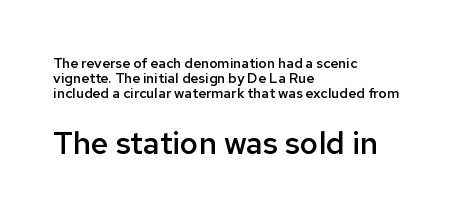
Q: Is the text bold? A: Semi-bold.
Q: Is the text italic (slanted)? A: No, it is upright.
Q: Is the typeface a serif or a sans-serif typeface? A: Sans-serif.
Q: Is the text underlined? A: No.
Q: How is the paragraph aligned? A: Left-aligned.
Q: Is the spacing between letters normal or unusually wide? A: Normal.
Q: Is the spacing between lines tight, normal or loose? A: Tight.
Q: Which block of text is set in a larger size, the first (top) or the second (bottom)? A: The second (bottom) one.
Q: Width (condensed, normal, or wide)? A: Normal.
Q: Stroke contrast? A: Low.
Q: x-height? A: Medium.
Q: Monospaced? A: No.
